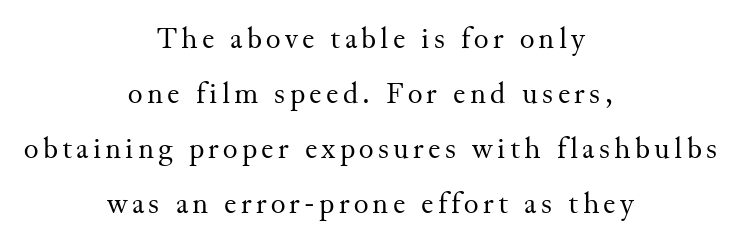
Q: Is the text bold? A: No.
Q: Is the text italic (slanted)? A: No, it is upright.
Q: Is the typeface a serif or a sans-serif typeface? A: Serif.
Q: Is the text underlined? A: No.
Q: How is the paragraph aligned? A: Centered.
Q: Width (condensed, normal, or wide)? A: Normal.
Q: Stroke contrast? A: Medium.
Q: x-height? A: Small.
Q: Monospaced? A: No.
